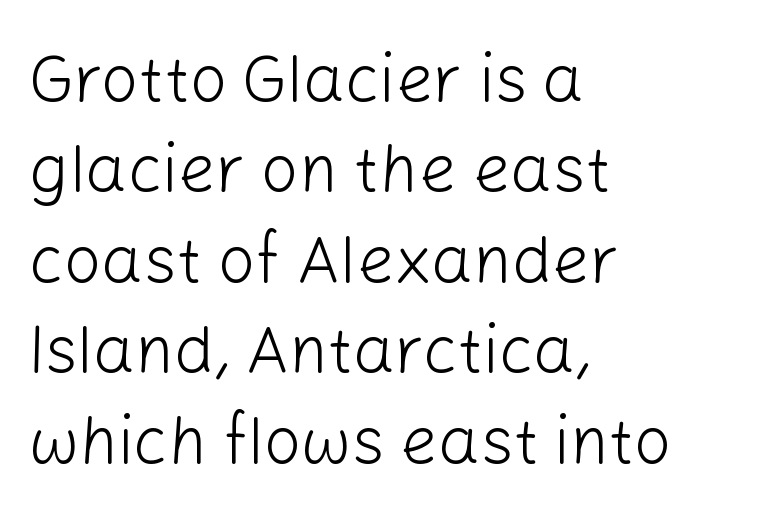
{"serif": "no", "italic": "no", "bold": "no", "weight": "light", "width": "normal", "stroke_contrast": "low", "x_height": "medium", "monospaced": "no", "underline": "no", "align": "left", "line_spacing": "normal", "line_spacing_ratio": 1.37, "letter_spacing": "normal", "letter_spacing_em": 0.0, "glyph_px": 66}
